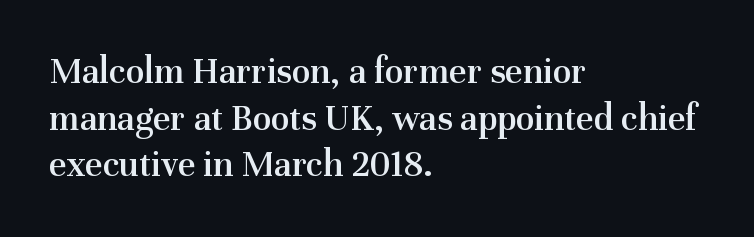
Q: Is the text bold? A: Semi-bold.
Q: Is the text italic (slanted)? A: No, it is upright.
Q: Is the typeface a serif or a sans-serif typeface? A: Serif.
Q: Is the text underlined? A: No.
Q: How is the paragraph aligned? A: Left-aligned.
Q: Is the spacing between letters normal or unusually wide? A: Normal.
Q: Width (condensed, normal, or wide)? A: Normal.
Q: Stroke contrast? A: Medium.
Q: x-height? A: Medium.
Q: Monospaced? A: No.
